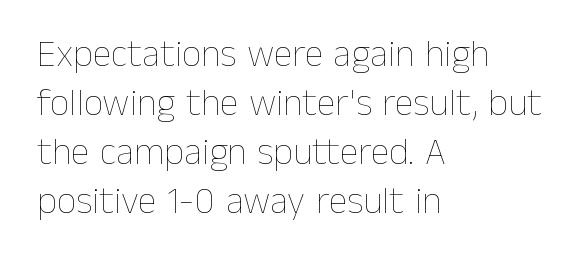
Q: Is the text bold? A: No.
Q: Is the text italic (slanted)? A: No, it is upright.
Q: Is the text underlined? A: No.
Q: How is the paragraph aligned? A: Left-aligned.
Q: Is the spacing between letters normal or unusually wide? A: Normal.
Q: Is the spacing between lines tight, normal or loose? A: Normal.
Q: Width (condensed, normal, or wide)? A: Normal.
Q: Stroke contrast? A: Low.
Q: x-height? A: Medium.
Q: Monospaced? A: No.
